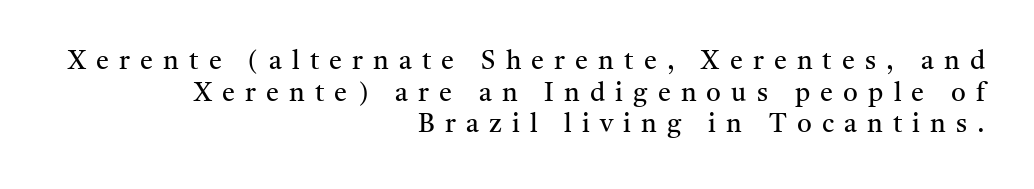
You could only call the tracking loose — the letters float apart. A clean baseline with only descenders dipping below it. No extra ink here — the face is not bold. Designer's note — italics off, roman on. Does the copy run flush right? Yes — the right margin is perfectly even.
